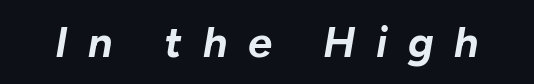
This sample uses an oblique cut, with every glyph tilted off the vertical. Do the characters align in a grid? No, the font is proportional. A bare baseline throughout the passage. Look at the stroke-to-counter ratio: heavy, a bold. The letters are spread apart with noticeably loose tracking.
